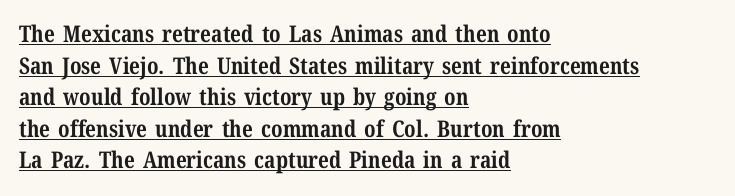
On the weight axis this lands at bold, roughly 700. Looks like someone drew a line under every word here. The letterforms sit shoulder to shoulder at normal distance. The space between consecutive lines is moderate. Compared with a centered layout, this one pins lines to the left instead. A roman cut, with each character standing at attention.
